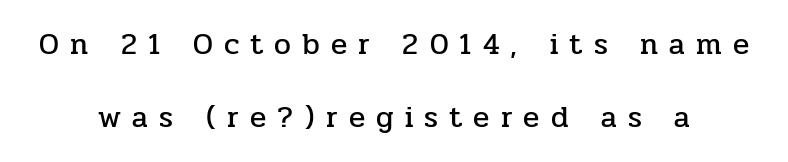
Airy leading. Glance below the letters and you will spot only blank space. Classification — serif. Is there any slant? The stems are plumb. The horizontal fit of the characters is loose and conspicuously gappy.
